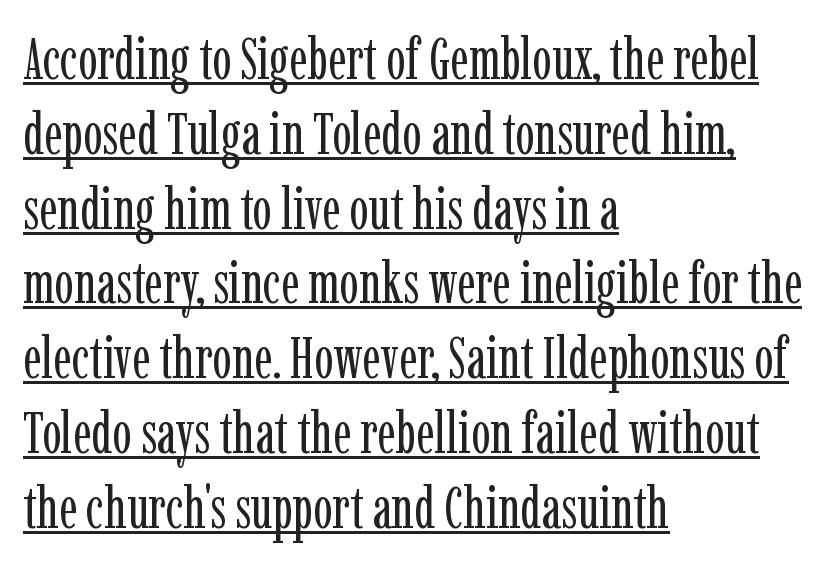
Q: Is the text bold? A: No.
Q: Is the text italic (slanted)? A: No, it is upright.
Q: Is the typeface a serif or a sans-serif typeface? A: Serif.
Q: Is the text underlined? A: Yes.
Q: How is the paragraph aligned? A: Left-aligned.
Q: Is the spacing between letters normal or unusually wide? A: Normal.
Q: Is the spacing between lines tight, normal or loose? A: Normal.
Q: Width (condensed, normal, or wide)? A: Condensed.
Q: Stroke contrast? A: Low.
Q: x-height? A: Medium.
Q: Monospaced? A: No.
